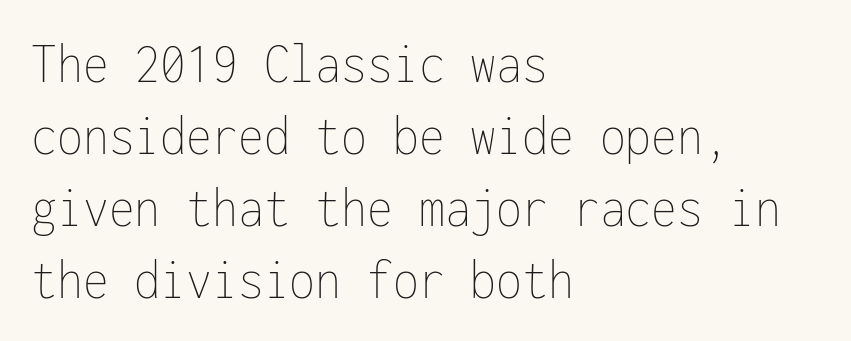
The image shows 59 px thin, condensed type, upright, monospaced; set left-aligned, line spacing 1.22x, normal letter spacing, not underlined; low stroke contrast and a medium x-height.
